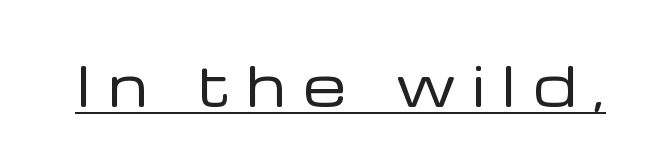
These lines are rendered in a variable-pitch font. Stem width sits at or under what a default text font uses. This rendering widens character spacing well past its baseline value. The face used here appears with an underline applied.
